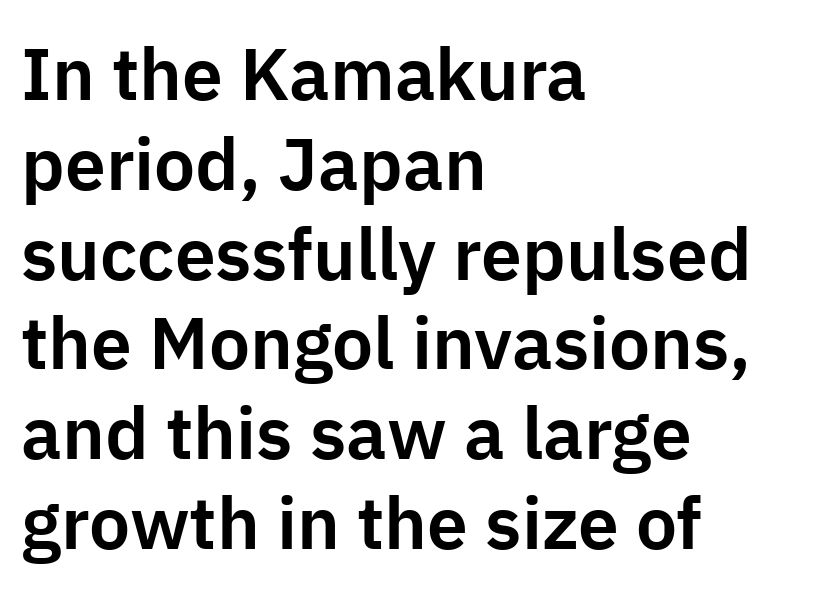
Q: Is the text italic (slanted)? A: No, it is upright.
Q: Is the typeface a serif or a sans-serif typeface? A: Sans-serif.
Q: Is the text underlined? A: No.
Q: How is the paragraph aligned? A: Left-aligned.
Q: Is the spacing between letters normal or unusually wide? A: Normal.
Q: Width (condensed, normal, or wide)? A: Normal.
Q: Stroke contrast? A: Low.
Q: x-height? A: Medium.
Q: Monospaced? A: No.
